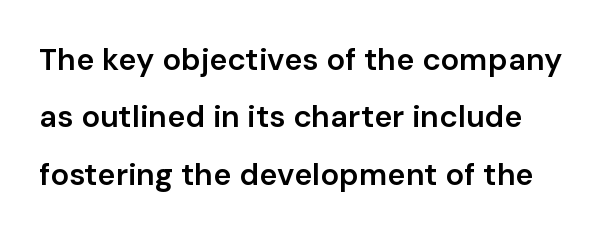
{"serif": "no", "italic": "no", "bold": "semi", "weight": "semibold", "width": "normal", "stroke_contrast": "low", "x_height": "medium", "monospaced": "no", "underline": "no", "line_spacing_ratio": 1.85, "letter_spacing": "normal", "letter_spacing_em": 0.0, "glyph_px": 31}
